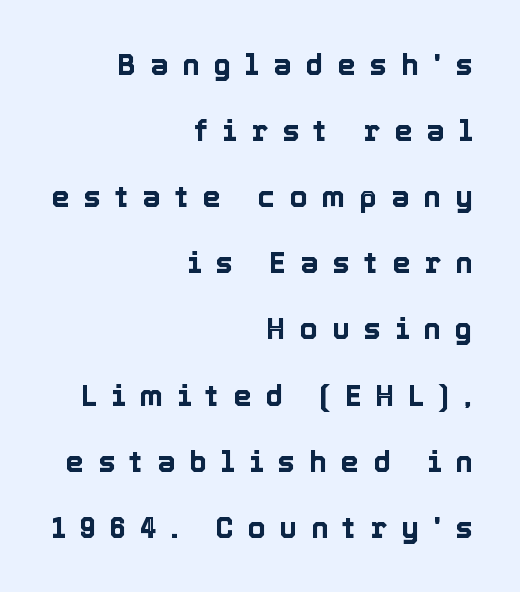
{"italic": "no", "width": "normal", "x_height": "medium", "monospaced": "no", "underline": "no", "align": "right", "line_spacing": "loose", "line_spacing_ratio": 2.28, "letter_spacing": "wide", "letter_spacing_em": 0.49, "glyph_px": 29}
